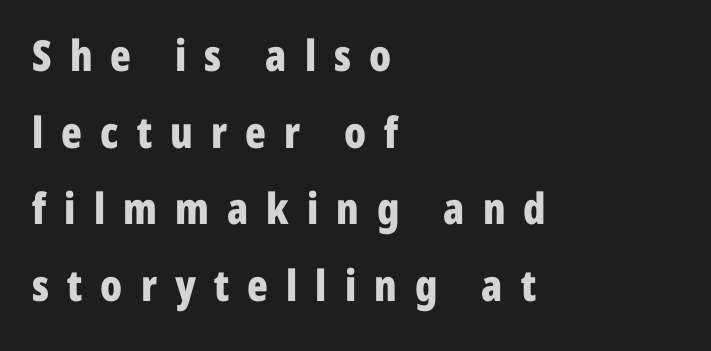
{"serif": "no", "italic": "no", "bold": "yes", "weight": "bold", "width": "condensed", "stroke_contrast": "low", "x_height": "medium", "monospaced": "no", "underline": "no", "align": "left", "line_spacing_ratio": 1.78, "letter_spacing": "wide", "letter_spacing_em": 0.42, "glyph_px": 43}
